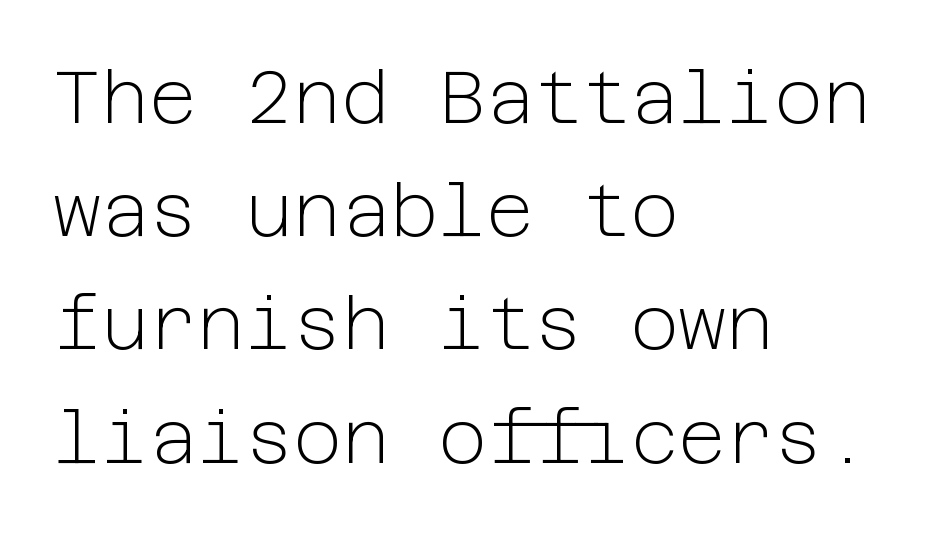
The image shows 74 px light sans-serif type, upright; set left-aligned, normal line spacing (1.53x), normal letter spacing, not underlined; low stroke contrast and a medium x-height.
